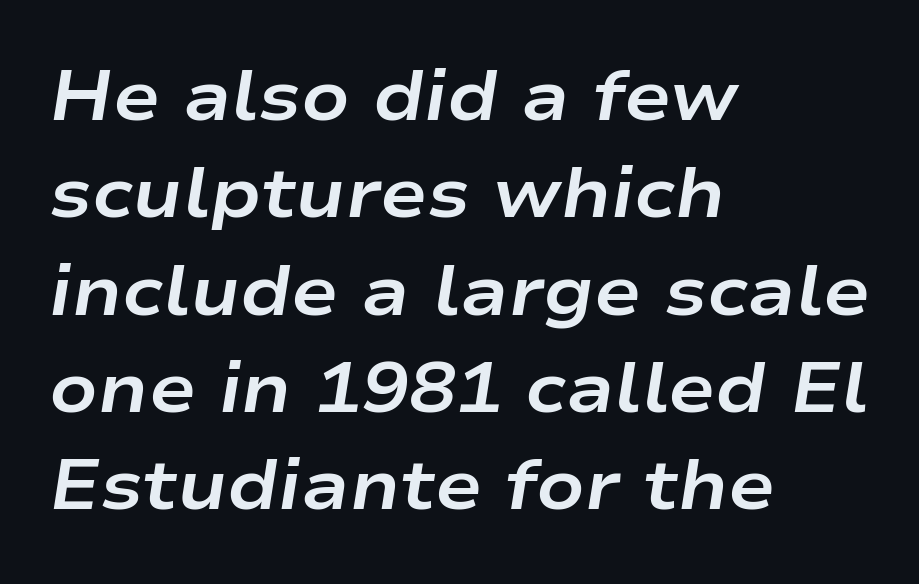
The image shows 70 px bold, wide type, italic (leaning right); set left-aligned, normal line spacing (1.39x), normal letter spacing, not underlined; low stroke contrast and a medium x-height.
